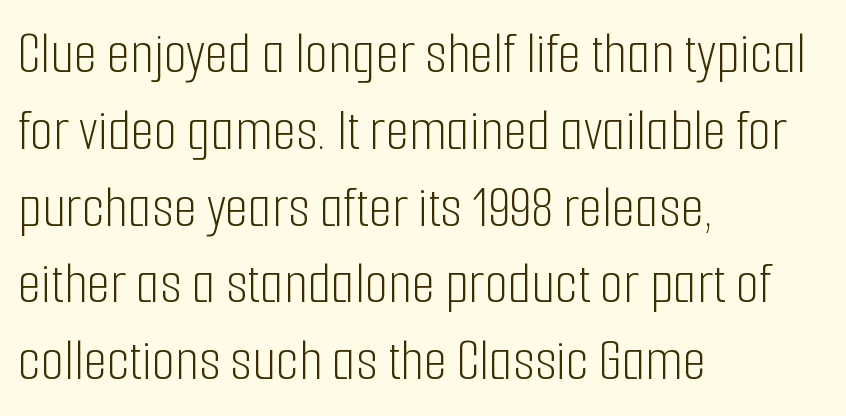
Is this a fixed-width face? No — the glyphs have proportional, varying widths. The letters look calm and open, with moderate or lighter stems. The gaps between neighbouring characters are ordinary and unremarkable. The string is rendered with underlining switched off.
